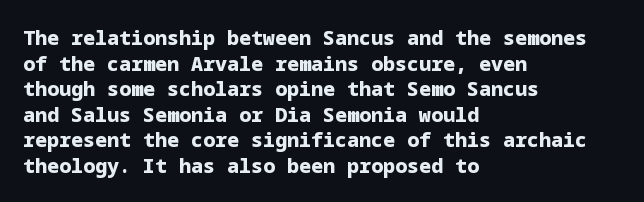
Q: Is the text bold? A: Yes.
Q: Is the text italic (slanted)? A: No, it is upright.
Q: Is the text underlined? A: No.
Q: How is the paragraph aligned? A: Left-aligned.
Q: Is the spacing between letters normal or unusually wide? A: Normal.
Q: Is the spacing between lines tight, normal or loose? A: Normal.
